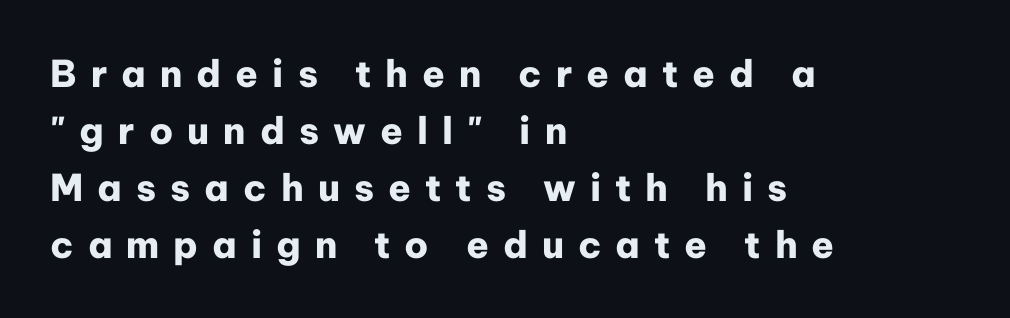
{"serif": "no", "italic": "no", "bold": "yes", "weight": "heavy", "width": "normal", "stroke_contrast": "low", "x_height": "medium", "monospaced": "no", "underline": "no", "align": "left", "line_spacing": "normal", "line_spacing_ratio": 1.54, "letter_spacing": "wide", "letter_spacing_em": 0.38, "glyph_px": 37}
